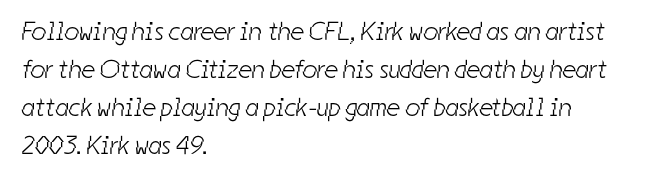
The typesetting does not lean heavy: it is not bold. Caption: multi-line text, flush left, ragged right. Students, observe: this is what conventionally led text looks like. Words float on clear page, feet unadorned.
